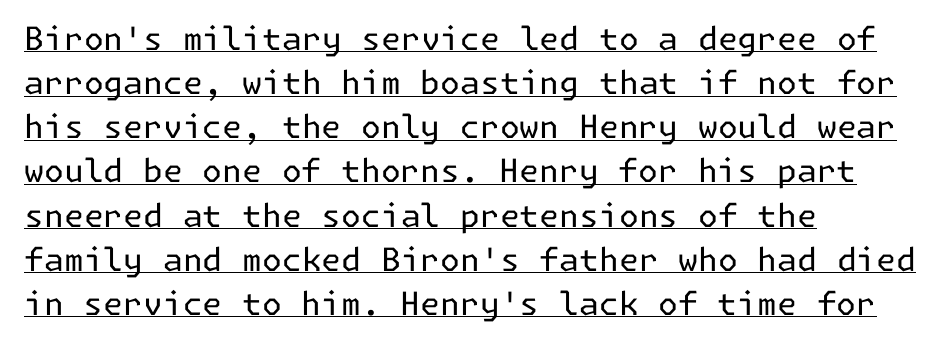
This is underlined copy, the kind a proofreader might mark for attention. Compared with typical body copy, the letter spacing here is the same. Stroke thickness stays within the range of a standard reading face or lighter. Posture: upright roman. One-word summary of the alignment: left. If you measured baseline to baseline, you'd find a middling distance.
